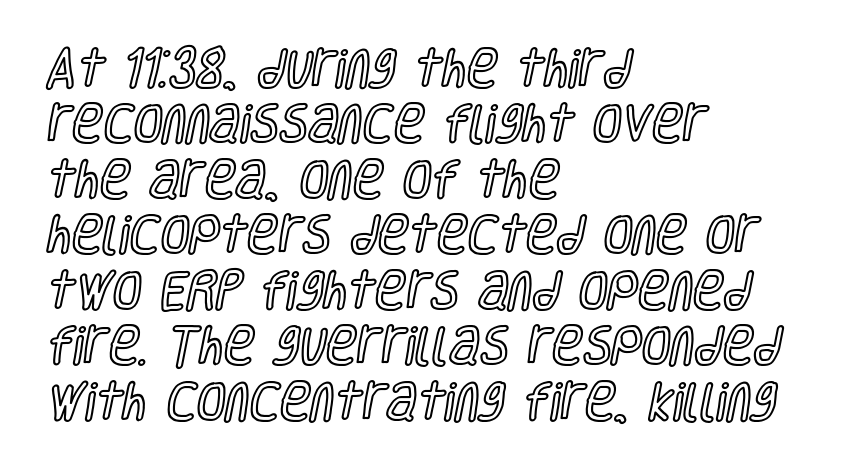
Which margin do the lines hug? The left one — the right edge is uneven. Has an underline been added? It has not. Spacing between characters is what you'd get straight out of the box. The passage shown is typed in a proportional face where columns would drift. Successive baselines arrive at the customary interval.
